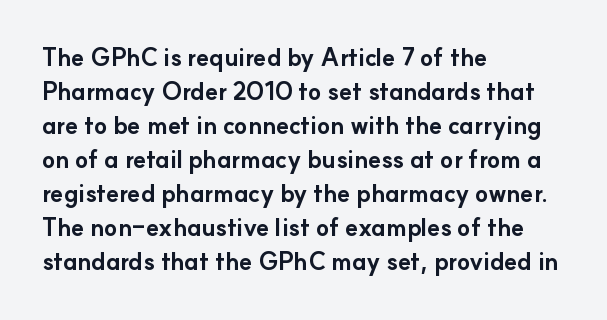
The image shows 24 px bold type, upright; set left-aligned, normal line spacing (1.42x), normal letter spacing, not underlined.
